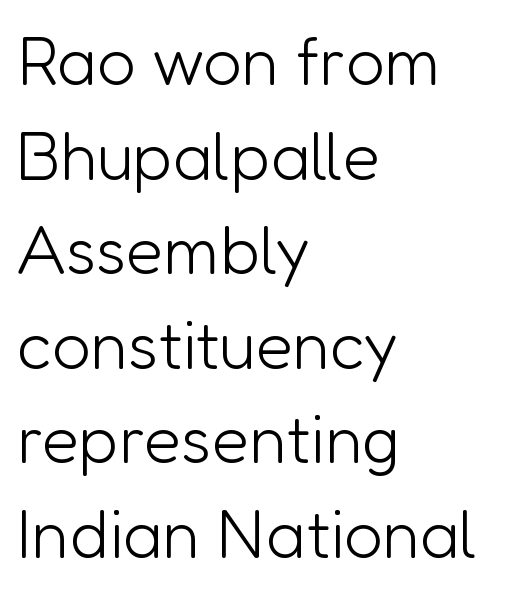
Q: Is the text bold? A: No.
Q: Is the text italic (slanted)? A: No, it is upright.
Q: Is the typeface a serif or a sans-serif typeface? A: Sans-serif.
Q: Is the text underlined? A: No.
Q: How is the paragraph aligned? A: Left-aligned.
Q: Is the spacing between letters normal or unusually wide? A: Normal.
Q: Is the spacing between lines tight, normal or loose? A: Normal.
Q: Width (condensed, normal, or wide)? A: Normal.
Q: Stroke contrast? A: Low.
Q: x-height? A: Medium.
Q: Monospaced? A: No.
